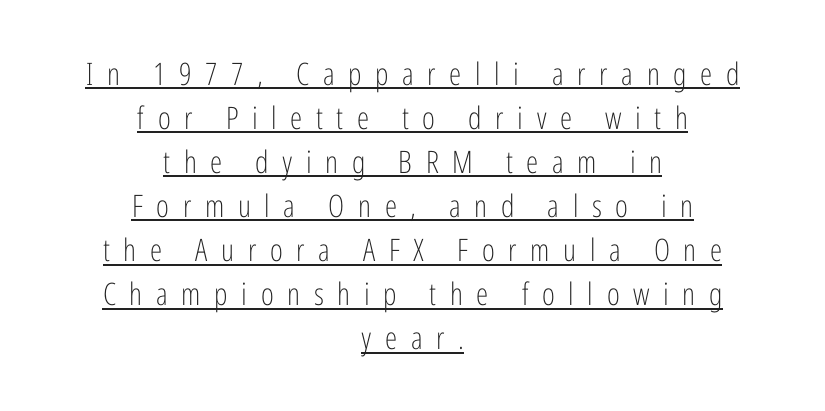
Q: Is the text bold? A: No.
Q: Is the text italic (slanted)? A: No, it is upright.
Q: Is the typeface a serif or a sans-serif typeface? A: Sans-serif.
Q: Is the text underlined? A: Yes.
Q: How is the paragraph aligned? A: Centered.
Q: Is the spacing between letters normal or unusually wide? A: Unusually wide.
Q: Is the spacing between lines tight, normal or loose? A: Normal.
Q: Width (condensed, normal, or wide)? A: Condensed.
Q: Stroke contrast? A: Low.
Q: x-height? A: Medium.
Q: Monospaced? A: No.
